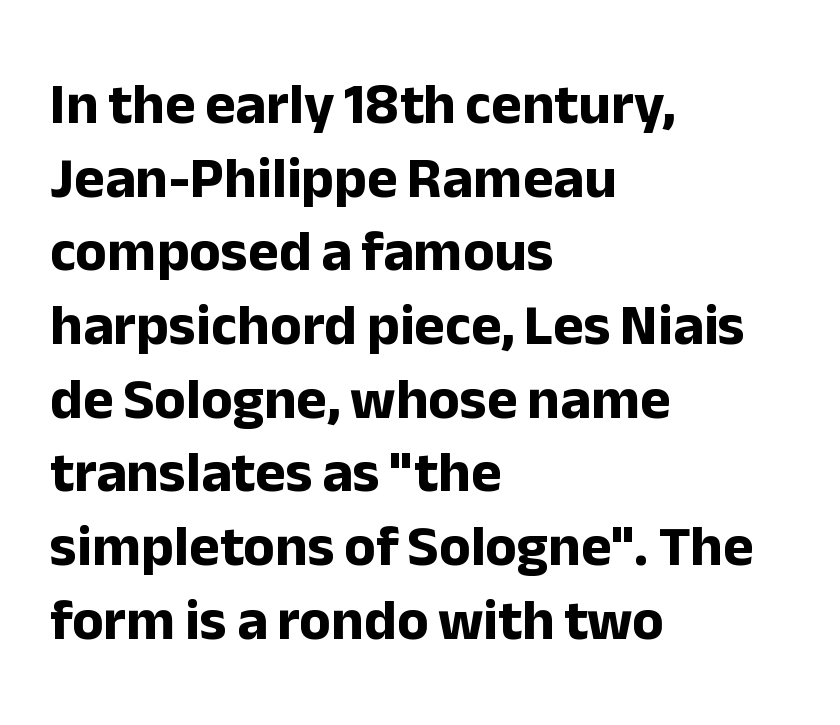
The image shows 58 px bold sans-serif type, upright; set left-aligned, normal line spacing (1.27x), normal letter spacing, not underlined; low stroke contrast and a medium x-height.
